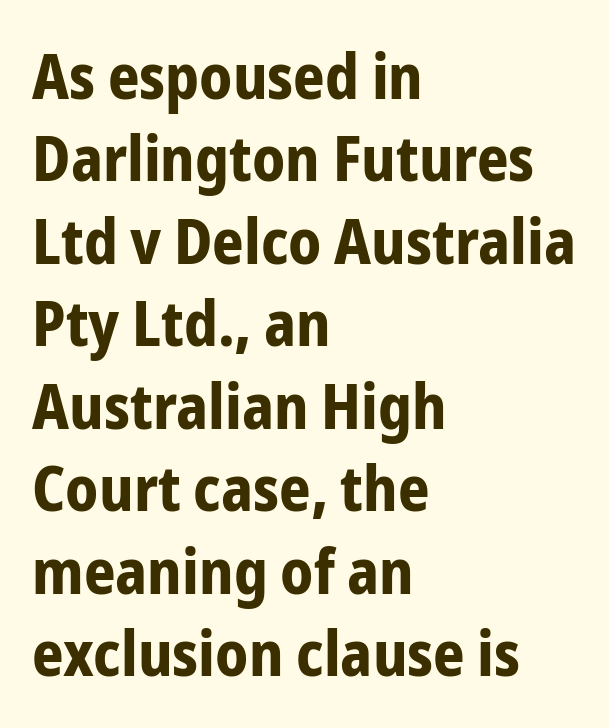
The image shows 62 px bold, condensed sans-serif type, upright; set left-aligned, normal line spacing (1.33x), normal letter spacing, not underlined; low stroke contrast and a medium x-height.
